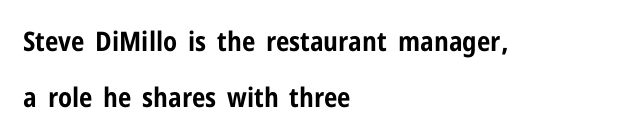
The image shows 27 px bold type, upright; set left-aligned, loose line spacing (2.06x), normal letter spacing, not underlined.
